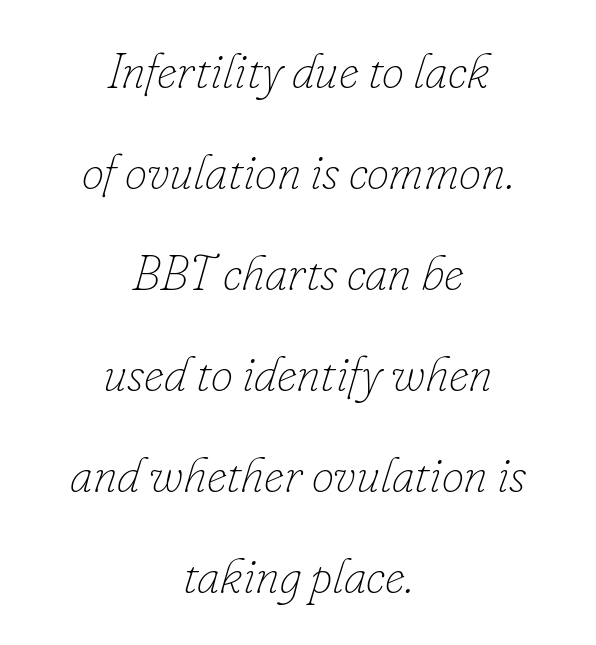
{"italic": "yes", "lean": "right", "slant_degrees": 16, "bold": "no", "weight": "thin", "width": "normal", "stroke_contrast": "low", "x_height": "small", "monospaced": "no", "underline": "no", "align": "center", "line_spacing": "loose", "line_spacing_ratio": 2.02, "letter_spacing": "normal", "letter_spacing_em": 0.0, "glyph_px": 50}
